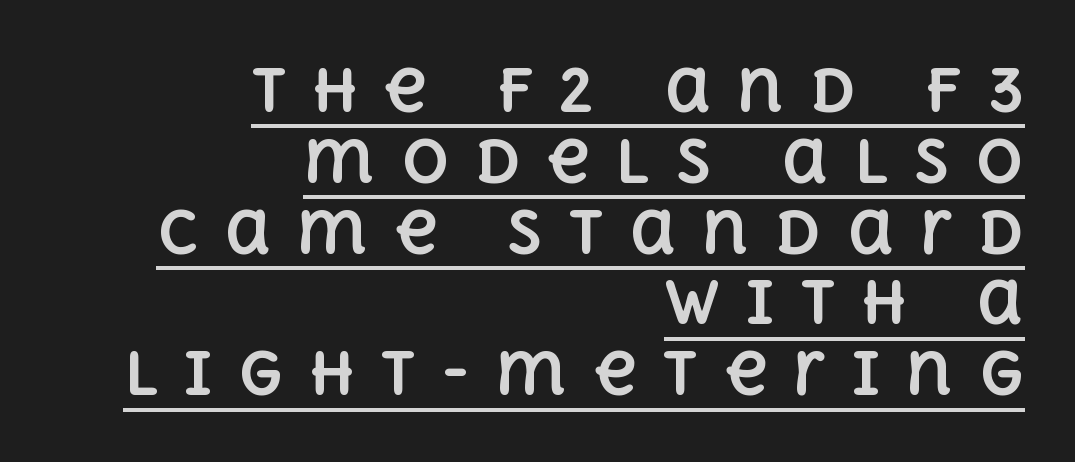
The image shows 59 px bold type, upright; set right-aligned, line spacing 1.2x, unusually wide letter spacing (+0.43 em), underlined; a large x-height.
